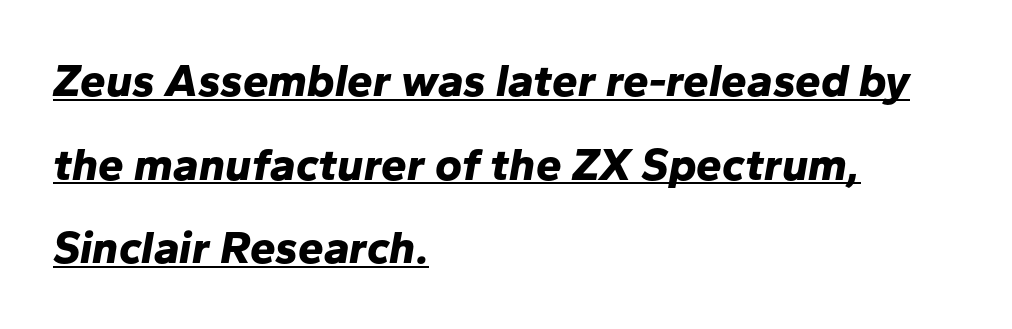
{"italic": "yes", "lean": "right", "slant_degrees": 10, "bold": "yes", "weight": "bold", "width": "normal", "stroke_contrast": "low", "x_height": "medium", "monospaced": "no", "underline": "yes", "align": "left", "line_spacing_ratio": 1.82, "letter_spacing": "normal", "letter_spacing_em": 0.0, "glyph_px": 46}
